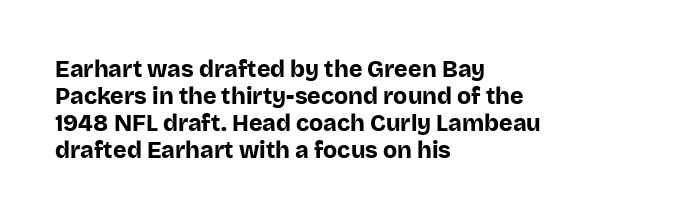
Q: Is the text bold? A: Yes.
Q: Is the text italic (slanted)? A: No, it is upright.
Q: Is the text underlined? A: No.
Q: How is the paragraph aligned? A: Left-aligned.
Q: Is the spacing between letters normal or unusually wide? A: Normal.
